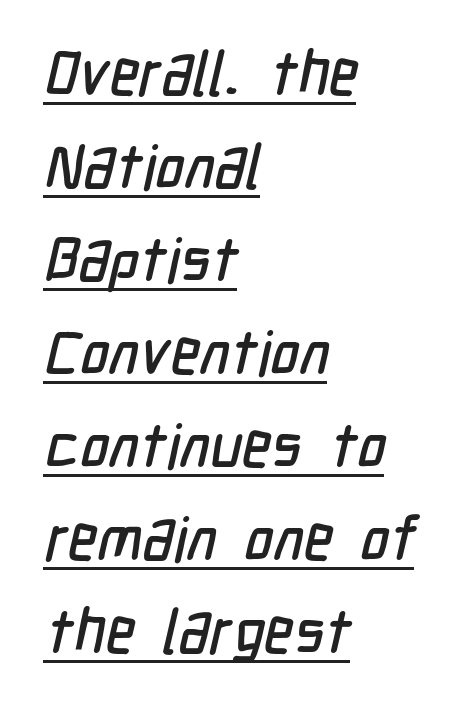
The passage shown stacks its lines at a standard gap. The paragraph shown leans on its left margin. Does extra space separate the letters? No, they use regular spacing. The rendering uses the underline text-decoration.
